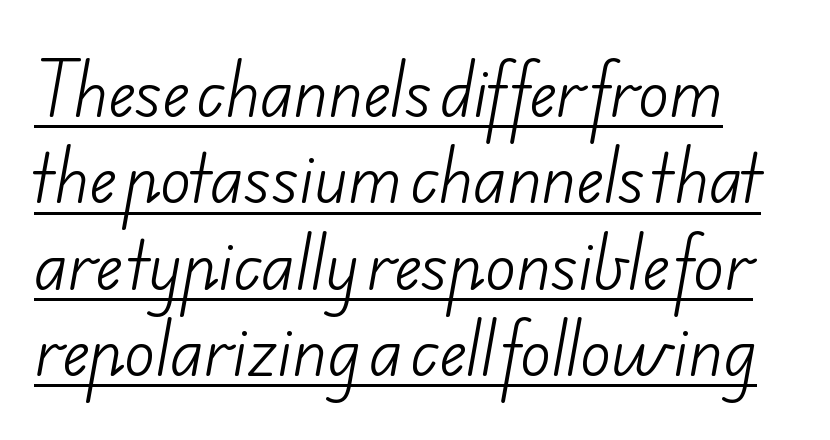
These characters rest on top of a visible drawn line. Caption: standard tracking, unaltered. Does the leading feel generous? No, just average. Vertical stems look standard width or narrower in stroke. The face used here is proportionally spaced, like ordinary book or web type.
